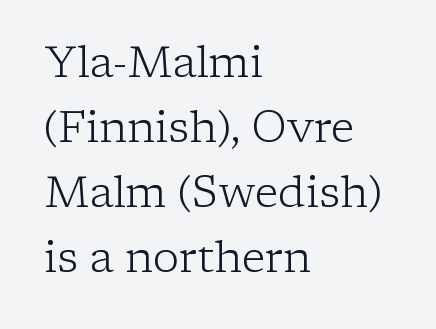
The typesetting does not lean heavy: it is not bold. The letters sit at their default tracking, neither squeezed nor spread. The typesetter chose a ragged-right arrangement here. Reading down the column, the eye jumps a familiar distance to each next line.
